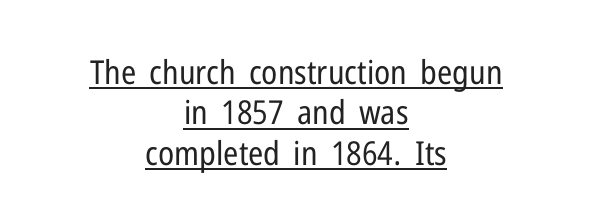
{"serif": "no", "italic": "no", "bold": "no", "weight": "regular", "width": "condensed", "stroke_contrast": "low", "x_height": "medium", "monospaced": "no", "underline": "yes", "align": "center", "line_spacing_ratio": 1.22, "letter_spacing": "normal", "letter_spacing_em": 0.0, "glyph_px": 33}
